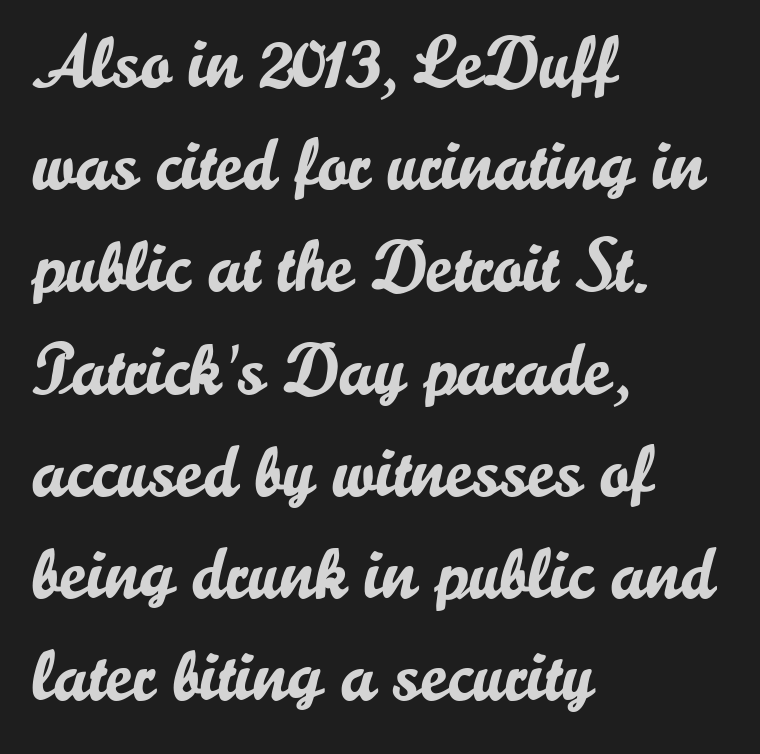
The image shows 73 px sans-serif type; set left-aligned, normal line spacing (1.4x), normal letter spacing, not underlined; low stroke contrast and a small x-height.
